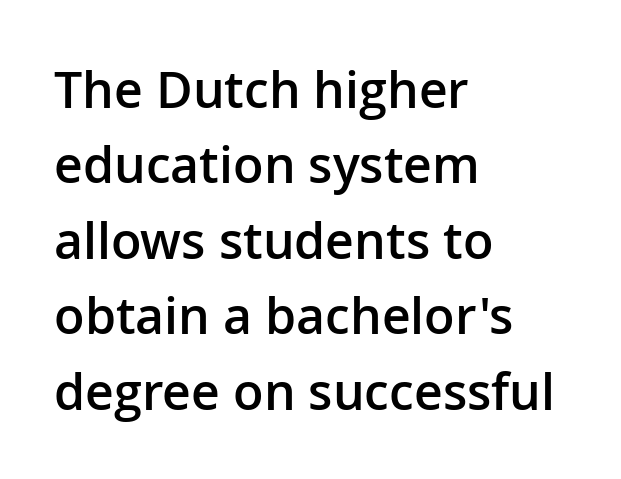
The face used here is proportionally spaced, like ordinary book or web type. Evenly set lines give the paragraph a standard silhouette. Font category for this specimen: sans-serif. Emphasis by weight is partial: semibold.
